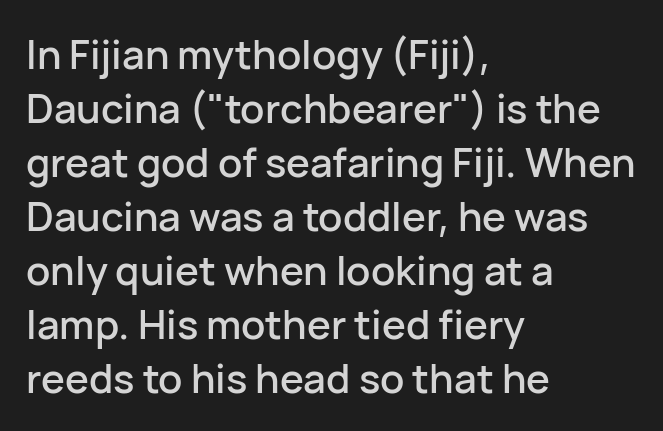
The image shows 40 px sans-serif type, upright; set left-aligned, normal line spacing (1.35x), normal letter spacing, not underlined; low stroke contrast and a medium x-height.
